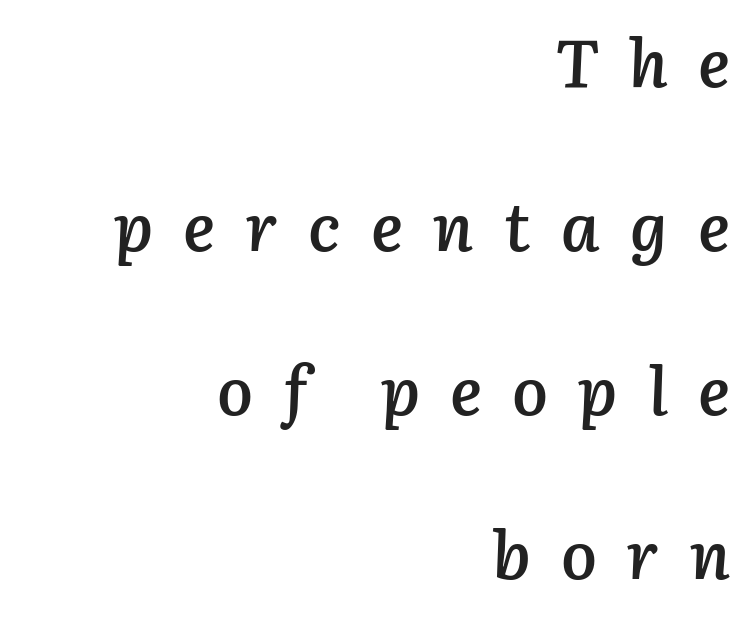
{"italic": "yes", "lean": "right", "slant_degrees": 3, "bold": "semi", "weight": "semibold", "width": "normal", "stroke_contrast": "low", "x_height": "medium", "monospaced": "no", "underline": "no", "align": "right", "line_spacing": "loose", "line_spacing_ratio": 2.45, "letter_spacing": "wide", "letter_spacing_em": 0.45, "glyph_px": 67}
